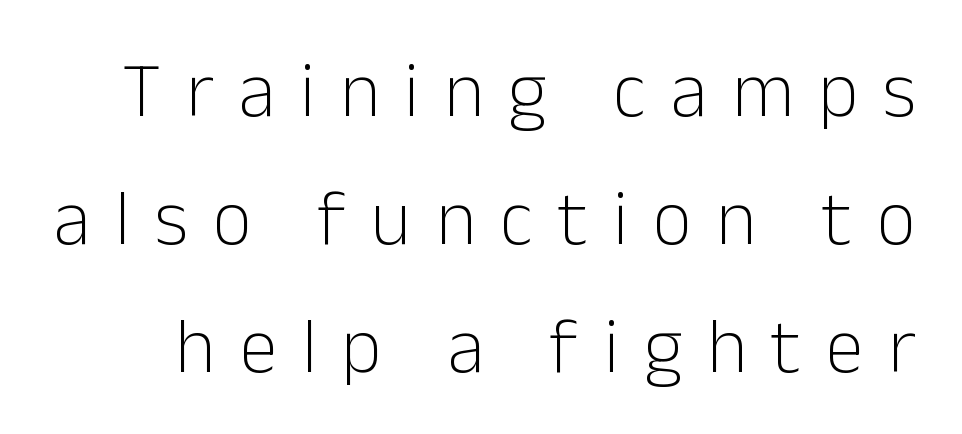
Q: Is the text bold? A: No.
Q: Is the text italic (slanted)? A: No, it is upright.
Q: Is the typeface a serif or a sans-serif typeface? A: Sans-serif.
Q: Is the text underlined? A: No.
Q: Is the spacing between letters normal or unusually wide? A: Unusually wide.
Q: Is the spacing between lines tight, normal or loose? A: Normal.
Q: Width (condensed, normal, or wide)? A: Normal.
Q: Stroke contrast? A: Low.
Q: x-height? A: Medium.
Q: Monospaced? A: No.
